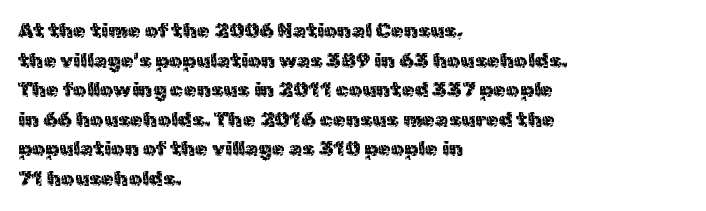
Q: Is the text italic (slanted)? A: No, it is upright.
Q: Is the text underlined? A: No.
Q: How is the paragraph aligned? A: Left-aligned.
Q: Is the spacing between letters normal or unusually wide? A: Normal.
Q: Is the spacing between lines tight, normal or loose? A: Normal.
